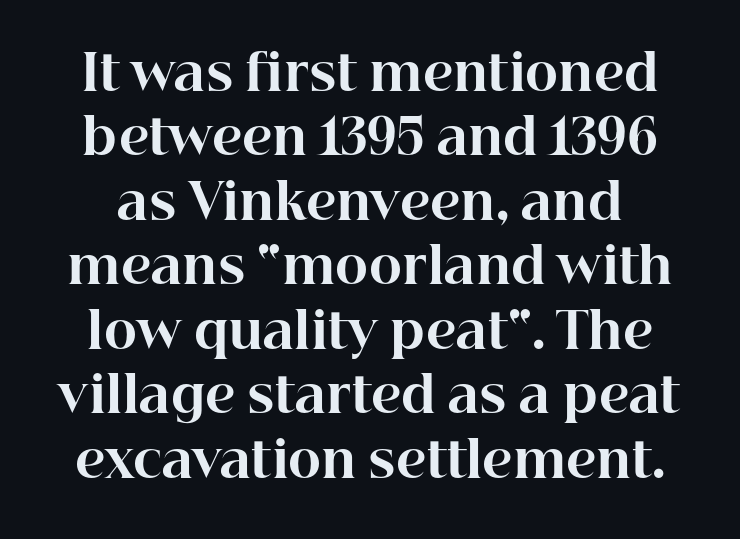
{"serif": "yes", "italic": "no", "bold": "yes", "weight": "bold", "width": "normal", "stroke_contrast": "high", "x_height": "medium", "monospaced": "no", "underline": "no", "line_spacing": "normal", "line_spacing_ratio": 1.29, "letter_spacing": "normal", "letter_spacing_em": 0.0, "glyph_px": 50}
